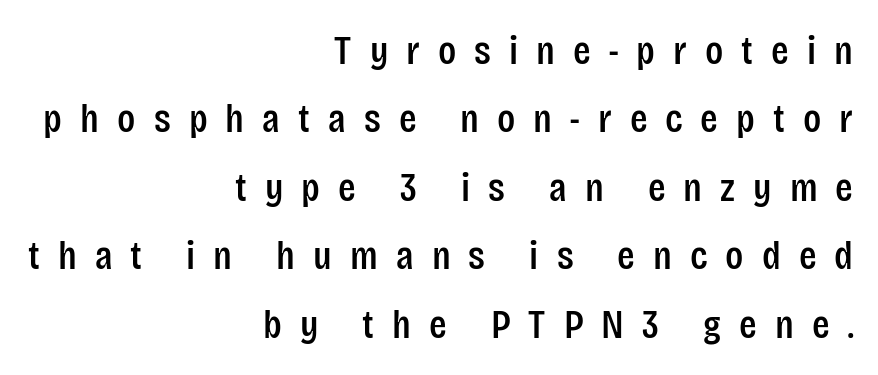
Q: Is the text italic (slanted)? A: No, it is upright.
Q: Is the typeface a serif or a sans-serif typeface? A: Sans-serif.
Q: Is the text underlined? A: No.
Q: How is the paragraph aligned? A: Right-aligned.
Q: Is the spacing between letters normal or unusually wide? A: Unusually wide.
Q: Is the spacing between lines tight, normal or loose? A: Normal.
Q: Width (condensed, normal, or wide)? A: Condensed.
Q: Stroke contrast? A: Low.
Q: x-height? A: Large.
Q: Monospaced? A: No.
